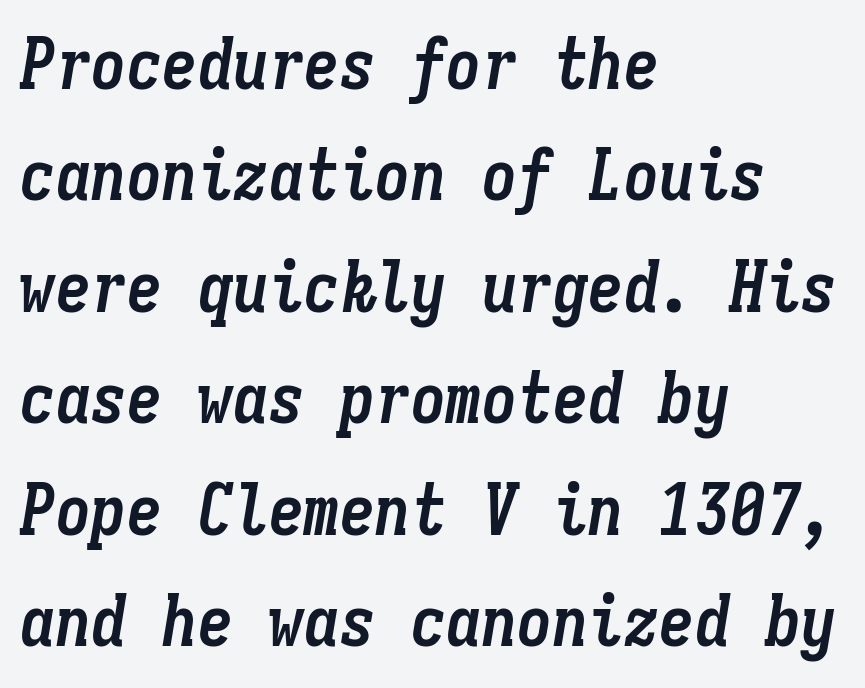
The image shows 71 px semibold, condensed type, italic (leaning right), monospaced; set left-aligned, normal line spacing (1.57x), normal letter spacing, not underlined; low stroke contrast and a medium x-height.
